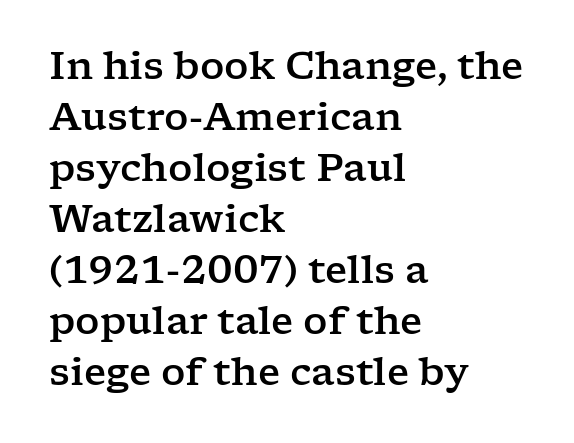
The image shows 38 px wide serif type, upright; set left-aligned, normal line spacing (1.34x), normal letter spacing, not underlined; low stroke contrast and a medium x-height.
